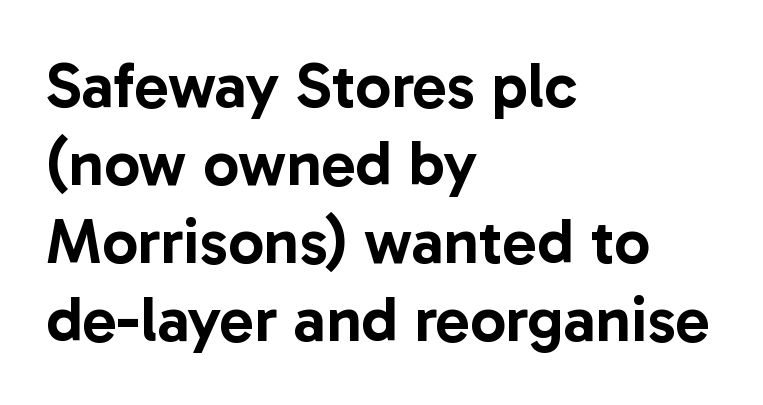
Q: Is the text italic (slanted)? A: No, it is upright.
Q: Is the typeface a serif or a sans-serif typeface? A: Sans-serif.
Q: Is the text underlined? A: No.
Q: How is the paragraph aligned? A: Left-aligned.
Q: Is the spacing between letters normal or unusually wide? A: Normal.
Q: Width (condensed, normal, or wide)? A: Normal.
Q: Stroke contrast? A: Low.
Q: x-height? A: Medium.
Q: Monospaced? A: No.
